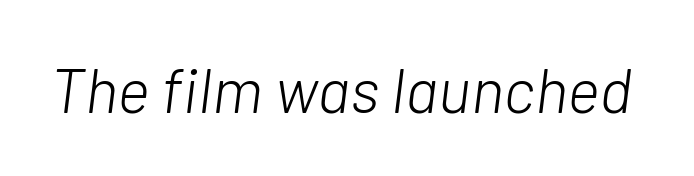
The strokes carry an ordinary text weight at most. You could not count columns in this text — the font is proportionally spaced. The glyphs look as if they've been sheared to an angle. The words here are not underlined. Here the glyphs are tracked normally, forming tight word shapes.
